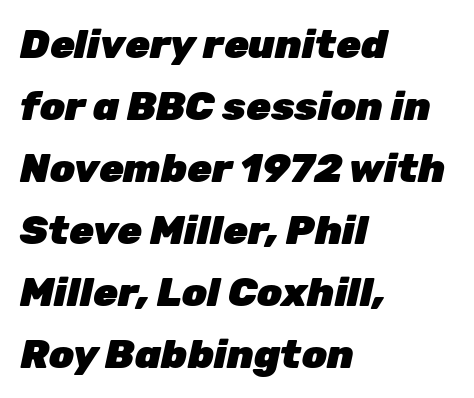
The gaps between neighbouring characters are ordinary and unremarkable. Compared with a centered layout, this one pins lines to the left instead. The axis of the letterforms is tilted away from vertical. The block of text has a typical density, with ordinary space between rows. Clear beneath every line of the passage. The passage shown is typed in a proportional face where columns would drift.
